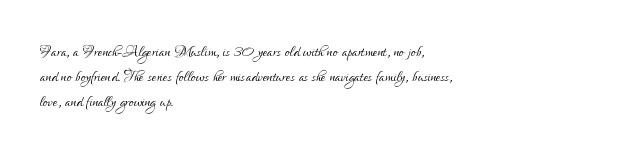
Q: Is the text bold? A: No.
Q: Is the text italic (slanted)? A: Yes.
Q: Is the text underlined? A: No.
Q: How is the paragraph aligned? A: Left-aligned.
Q: Is the spacing between letters normal or unusually wide? A: Normal.
